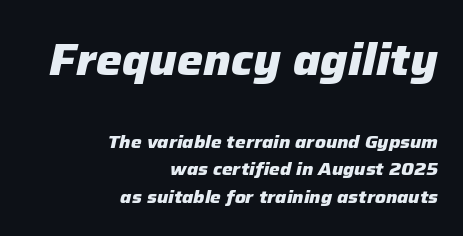
{"italic": "yes", "lean": "right", "slant_degrees": 12, "bold": "yes", "weight": "heavy", "width": "normal", "stroke_contrast": "low", "x_height": "medium", "monospaced": "no", "underline": "no", "align": "right", "line_spacing": "normal", "line_spacing_ratio": 1.52, "letter_spacing": "normal", "letter_spacing_em": 0.0, "larger_block": "first", "size_ratio": 2.44, "glyph_px": 44}
